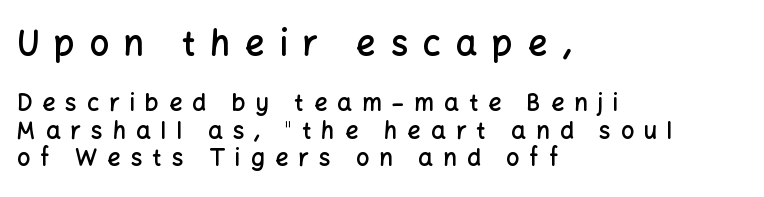
Q: Is the text bold? A: Semi-bold.
Q: Is the text italic (slanted)? A: No, it is upright.
Q: Is the typeface a serif or a sans-serif typeface? A: Sans-serif.
Q: Is the text underlined? A: No.
Q: How is the paragraph aligned? A: Left-aligned.
Q: Is the spacing between letters normal or unusually wide? A: Unusually wide.
Q: Which block of text is set in a larger size, the first (top) or the second (bottom)? A: The first (top) one.
Q: Width (condensed, normal, or wide)? A: Normal.
Q: Stroke contrast? A: Low.
Q: x-height? A: Medium.
Q: Monospaced? A: No.
